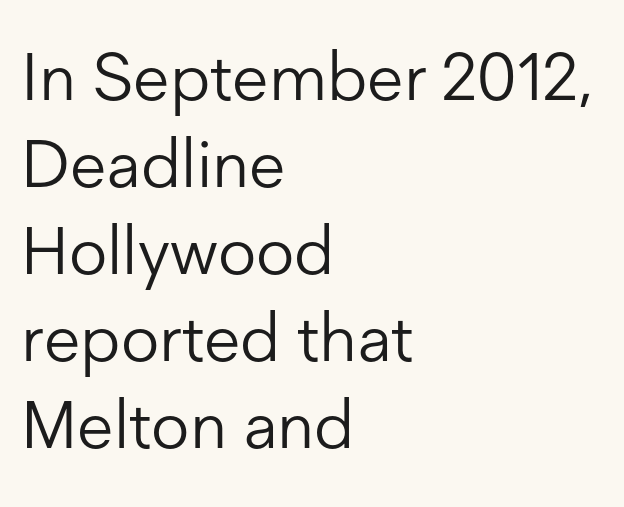
{"serif": "no", "italic": "no", "bold": "no", "weight": "light", "width": "normal", "stroke_contrast": "low", "x_height": "medium", "monospaced": "no", "underline": "no", "align": "left", "line_spacing": "normal", "line_spacing_ratio": 1.3, "letter_spacing": "normal", "letter_spacing_em": 0.0, "glyph_px": 67}
